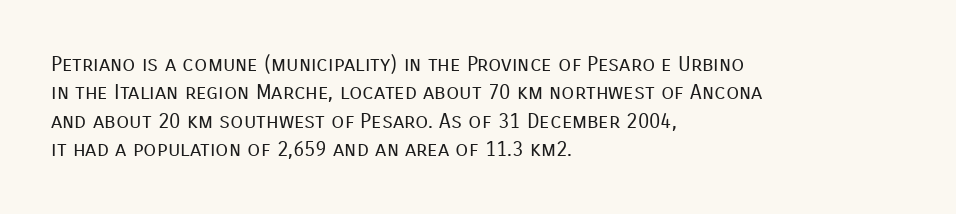
The image shows 21 px text type, upright; set left-aligned, normal line spacing (1.35x), normal letter spacing, not underlined.
